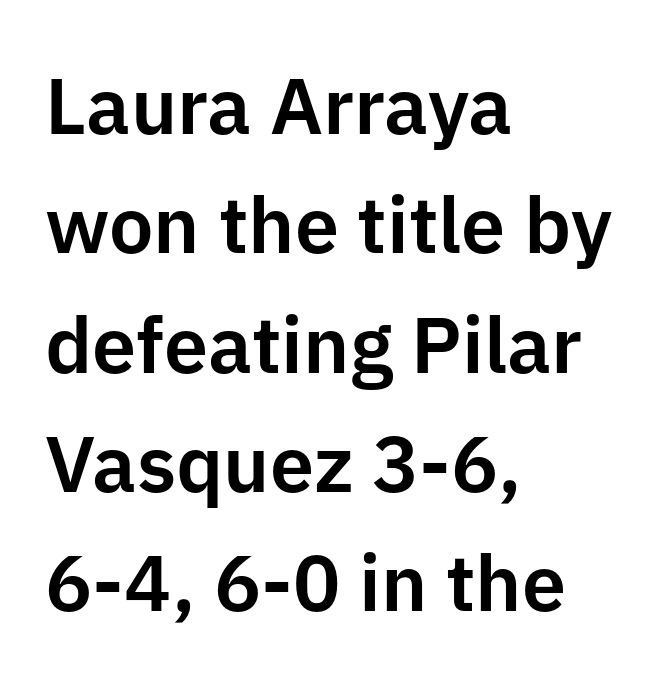
Q: Is the text italic (slanted)? A: No, it is upright.
Q: Is the typeface a serif or a sans-serif typeface? A: Sans-serif.
Q: Is the text underlined? A: No.
Q: How is the paragraph aligned? A: Left-aligned.
Q: Is the spacing between letters normal or unusually wide? A: Normal.
Q: Is the spacing between lines tight, normal or loose? A: Normal.
Q: Width (condensed, normal, or wide)? A: Normal.
Q: Stroke contrast? A: Low.
Q: x-height? A: Medium.
Q: Monospaced? A: No.
